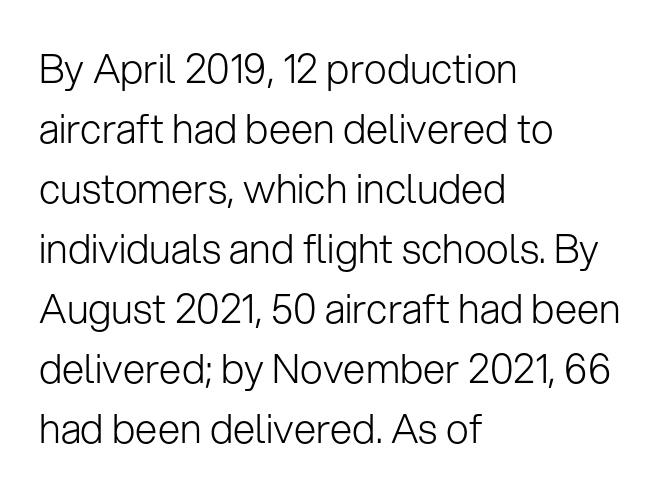
The image shows 40 px light sans-serif type, upright; set left-aligned, normal line spacing (1.5x), normal letter spacing, not underlined; low stroke contrast and a medium x-height.
